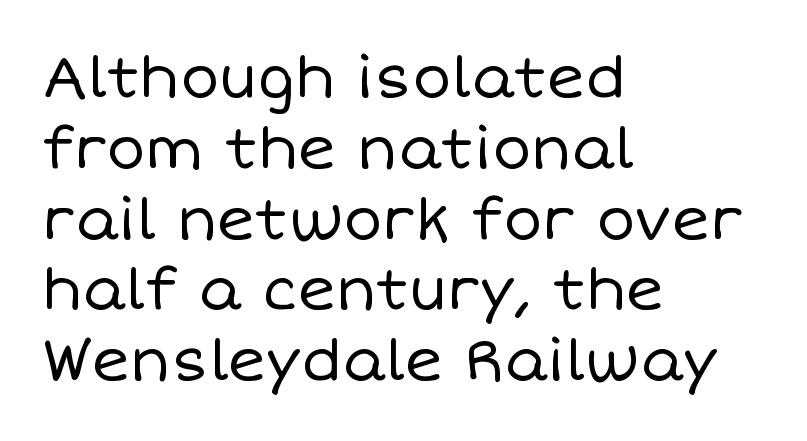
Q: Is the text bold? A: No.
Q: Is the text italic (slanted)? A: No, it is upright.
Q: Is the text underlined? A: No.
Q: How is the paragraph aligned? A: Left-aligned.
Q: Is the spacing between letters normal or unusually wide? A: Normal.
Q: Width (condensed, normal, or wide)? A: Normal.
Q: Stroke contrast? A: Low.
Q: x-height? A: Large.
Q: Monospaced? A: No.
